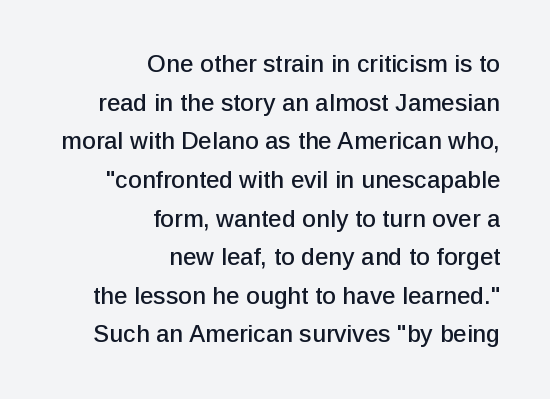
The type is set solid horizontally, with unmodified tracking. The foot of each line stays bare and open. Vertical spacing — default. The axis of the letterforms is exactly vertical. Does the copy run flush right? Yes — the right margin is perfectly even.
